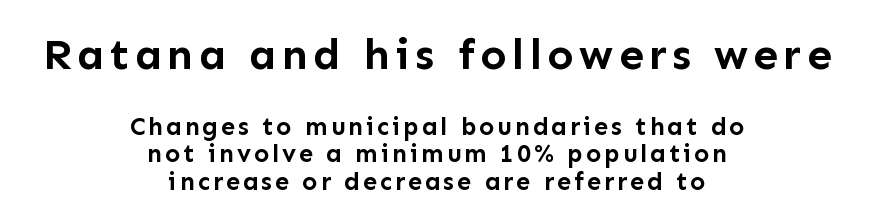
The image shows 44 px semibold sans-serif type, upright; set centered, tight line spacing (1.1x), not underlined; the first (top) block is 1.76x larger; low stroke contrast and a medium x-height.
